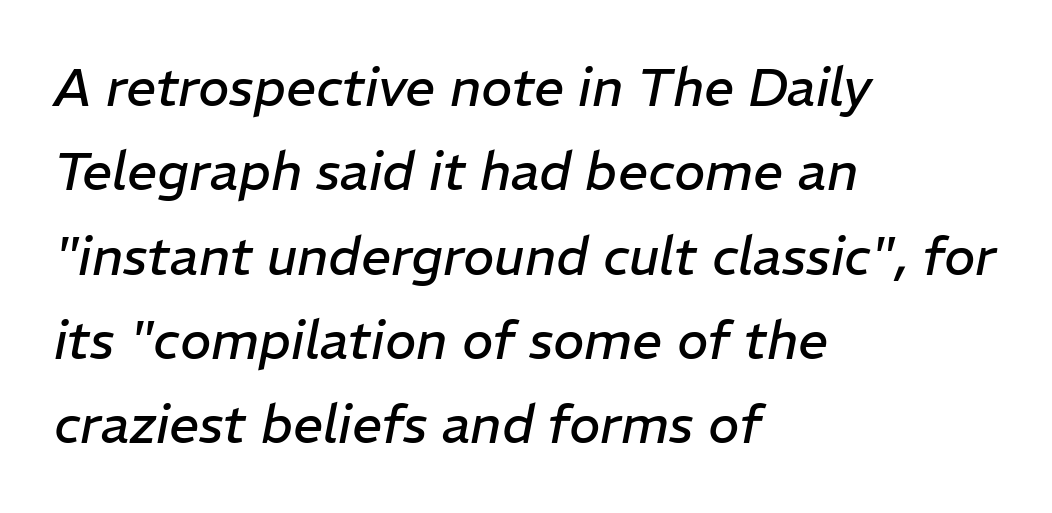
{"italic": "yes", "lean": "right", "slant_degrees": 11, "bold": "no", "weight": "regular", "width": "normal", "stroke_contrast": "low", "x_height": "medium", "monospaced": "no", "underline": "no", "align": "left", "line_spacing": "normal", "line_spacing_ratio": 1.59, "letter_spacing": "normal", "letter_spacing_em": 0.0, "glyph_px": 53}
